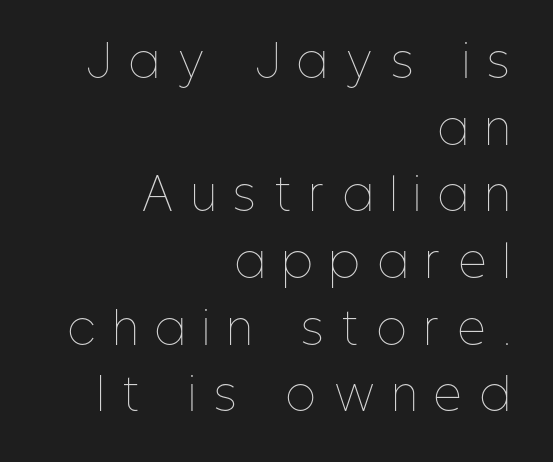
The image shows 43 px thin, condensed type, upright; set right-aligned, normal line spacing (1.55x), unusually wide letter spacing (+0.44 em), not underlined; low stroke contrast and a medium x-height.
